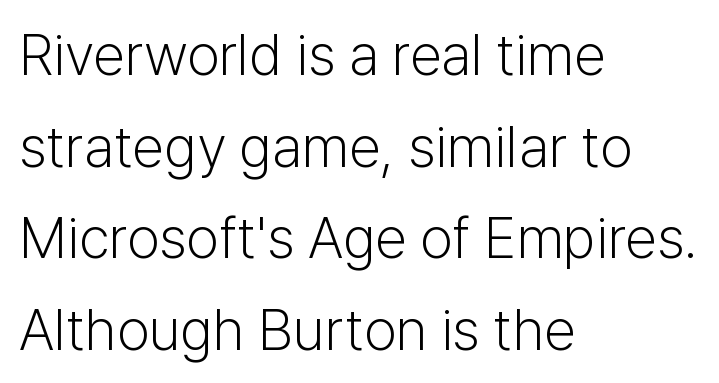
{"serif": "no", "italic": "no", "bold": "no", "weight": "light", "width": "normal", "stroke_contrast": "low", "x_height": "medium", "monospaced": "no", "underline": "no", "align": "left", "line_spacing": "normal", "line_spacing_ratio": 1.58, "letter_spacing": "normal", "letter_spacing_em": 0.0, "glyph_px": 58}
